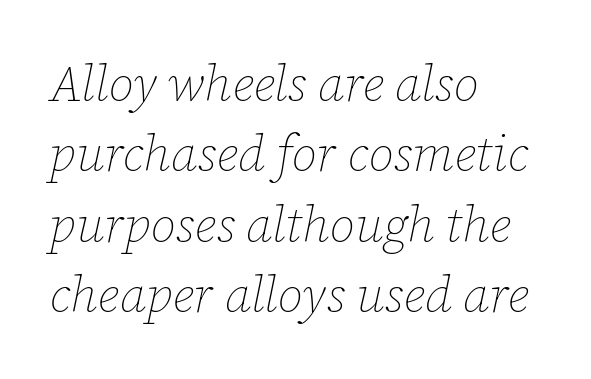
The ragged edge is on the right, which tells us the setting is flush left. These lines are rendered in a variable-pitch font. The whole block is typeset with a tilt. Horizontal bands of white between lines are of average thickness. The specimen omits any rule beneath the text block's lines. Each stroke keeps to a modest, everyday thickness or less.
